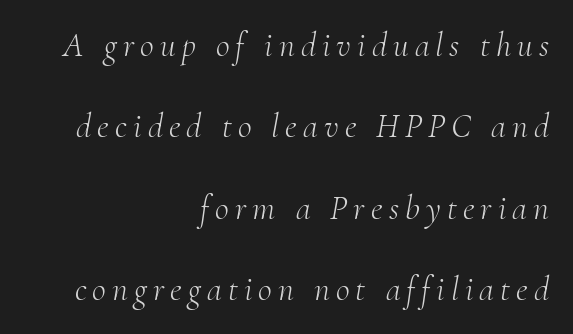
The image shows 34 px light serif type, italic (leaning right); set right-aligned, loose line spacing (2.39x), not underlined; medium stroke contrast and a small x-height.
